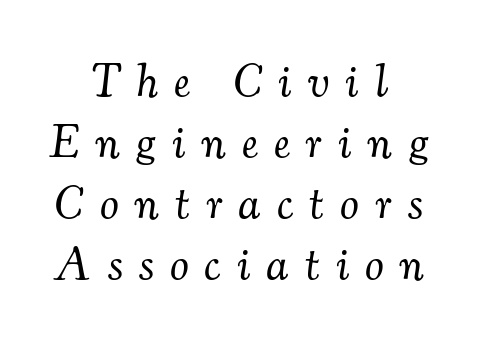
The strip under each line holds only bare page. In terms of leading, this rendering sits right in the middle. Quick note: italic. Varying glyph widths throughout — classic text-font behaviour. Counters stay open thanks to moderate or lighter strokes. The tracking jumps out immediately: characters are airy and widely separated.
